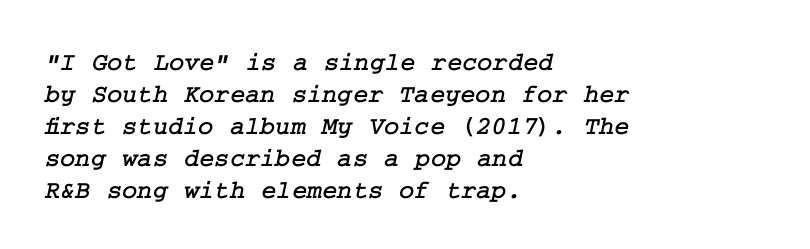
The rendering anchors every line to the left-hand side. Nothing unusual about the tracking: characters are spaced as the font intends. The string is rendered with underlining switched off.
